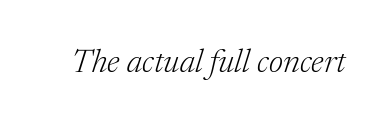
Q: Is the text bold? A: No.
Q: Is the text italic (slanted)? A: Yes, it leans right by about 17 degrees.
Q: Is the typeface a serif or a sans-serif typeface? A: Serif.
Q: Is the text underlined? A: No.
Q: Is the spacing between letters normal or unusually wide? A: Normal.
Q: Width (condensed, normal, or wide)? A: Normal.
Q: Stroke contrast? A: Medium.
Q: x-height? A: Medium.
Q: Monospaced? A: No.
